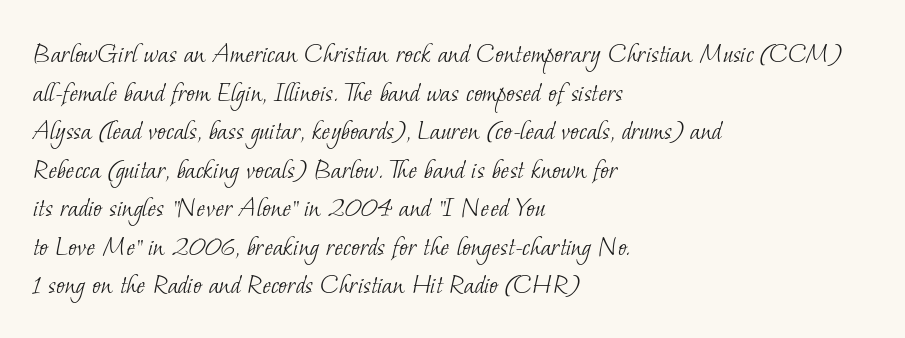
Quick note: underline off. Compared with typical paragraphs, the rows here are spaced about the same. The passage shown is typed in a proportional face where columns would drift. A light-to-regular cut is what we see here. The font family rendered here belongs to the serif group. Between one letter and the next there's only the usual sliver of space.
